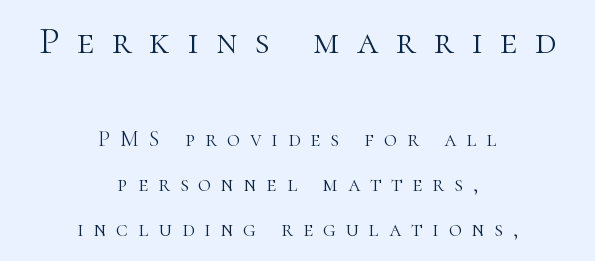
Q: Is the text bold? A: No.
Q: Is the text italic (slanted)? A: No, it is upright.
Q: Is the typeface a serif or a sans-serif typeface? A: Serif.
Q: Is the text underlined? A: No.
Q: How is the paragraph aligned? A: Centered.
Q: Is the spacing between letters normal or unusually wide? A: Unusually wide.
Q: Is the spacing between lines tight, normal or loose? A: Loose.
Q: Which block of text is set in a larger size, the first (top) or the second (bottom)? A: The first (top) one.
Q: Width (condensed, normal, or wide)? A: Normal.
Q: Stroke contrast? A: High.
Q: x-height? A: Medium.
Q: Monospaced? A: No.
